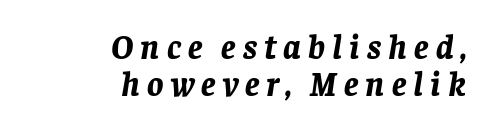
Q: Is the text bold? A: Yes.
Q: Is the text italic (slanted)? A: Yes, it leans right by about 8 degrees.
Q: Is the text underlined? A: No.
Q: How is the paragraph aligned? A: Right-aligned.
Q: Is the spacing between letters normal or unusually wide? A: Unusually wide.
Q: Is the spacing between lines tight, normal or loose? A: Tight.
Q: Width (condensed, normal, or wide)? A: Normal.
Q: Stroke contrast? A: Low.
Q: x-height? A: Large.
Q: Monospaced? A: No.
